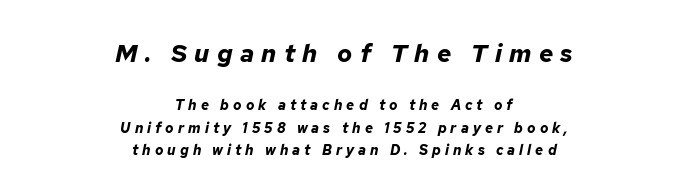
The image shows 25 px bold type, italic (leaning right); set centered, normal line spacing (1.58x), unusually wide letter spacing (+0.29 em), not underlined; the first (top) block is 1.79x larger.
